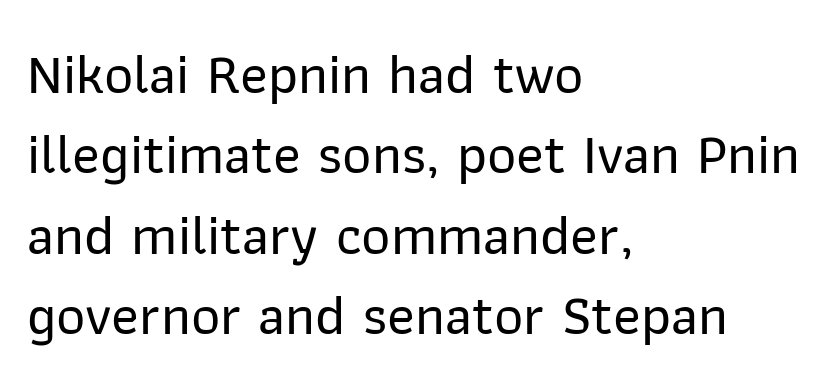
Do the characters align in a grid? No, the font is proportional. Is this a sans? Yes — the strokes have no serifs. The letterforms sit shoulder to shoulder at normal distance. Underline: absent.
